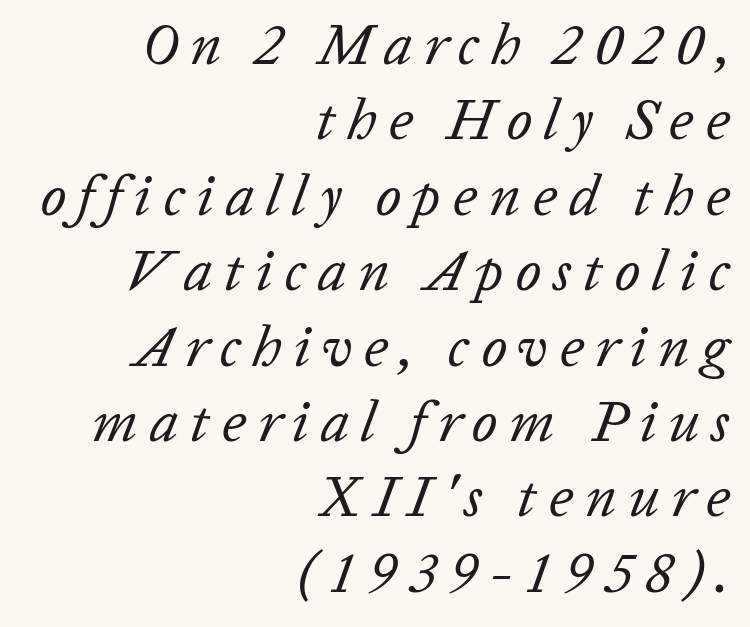
{"italic": "yes", "lean": "right", "slant_degrees": 20, "bold": "no", "weight": "regular", "width": "normal", "stroke_contrast": "low", "x_height": "medium", "monospaced": "no", "underline": "no", "align": "right", "line_spacing": "normal", "line_spacing_ratio": 1.3, "letter_spacing": "wide", "letter_spacing_em": 0.2, "glyph_px": 58}
